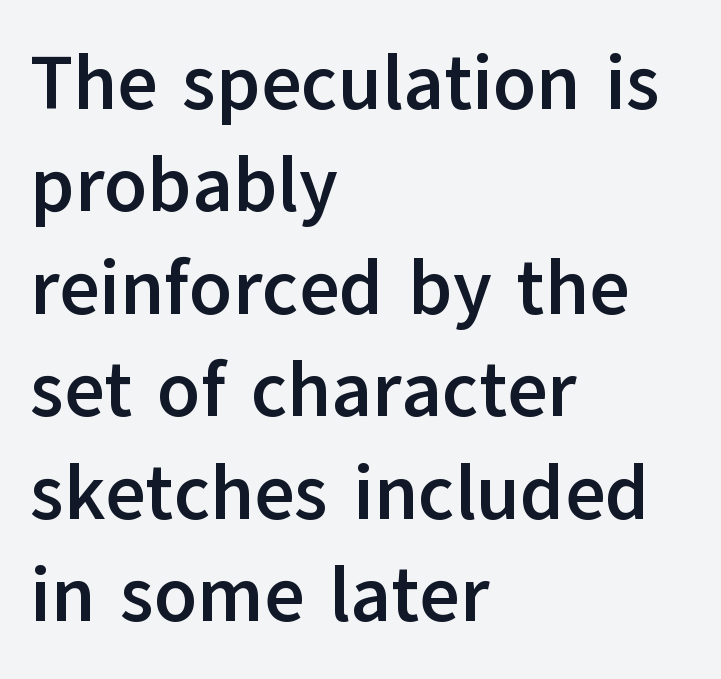
{"serif": "no", "italic": "no", "bold": "yes", "weight": "semibold", "width": "normal", "stroke_contrast": "low", "x_height": "medium", "monospaced": "no", "underline": "no", "align": "left", "line_spacing": "normal", "line_spacing_ratio": 1.33, "letter_spacing": "normal", "letter_spacing_em": 0.0, "glyph_px": 77}
